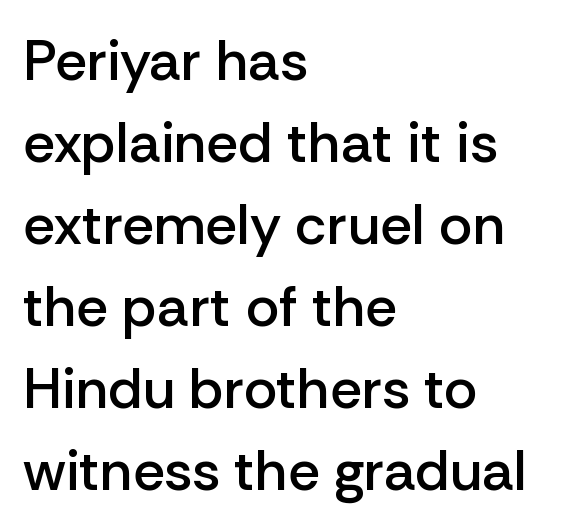
Q: Is the text bold? A: Semi-bold.
Q: Is the text italic (slanted)? A: No, it is upright.
Q: Is the typeface a serif or a sans-serif typeface? A: Sans-serif.
Q: Is the text underlined? A: No.
Q: How is the paragraph aligned? A: Left-aligned.
Q: Is the spacing between letters normal or unusually wide? A: Normal.
Q: Is the spacing between lines tight, normal or loose? A: Normal.
Q: Width (condensed, normal, or wide)? A: Normal.
Q: Stroke contrast? A: Low.
Q: x-height? A: Medium.
Q: Monospaced? A: No.
